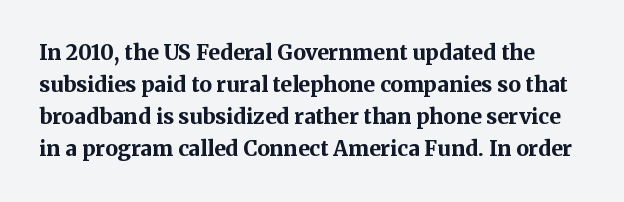
The image shows 21 px bold type, upright; set normal line spacing (1.53x), normal letter spacing, not underlined.
